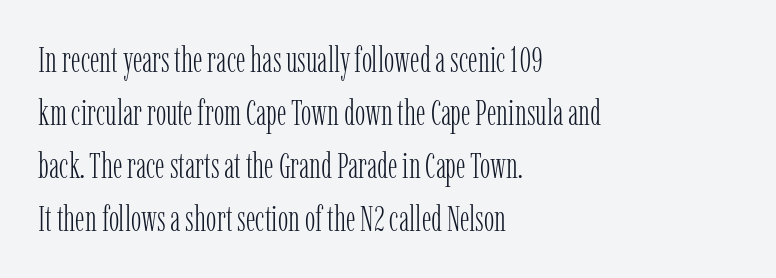
Q: Is the text bold? A: No.
Q: Is the text italic (slanted)? A: No, it is upright.
Q: Is the typeface a serif or a sans-serif typeface? A: Serif.
Q: Is the text underlined? A: No.
Q: How is the paragraph aligned? A: Left-aligned.
Q: Is the spacing between letters normal or unusually wide? A: Normal.
Q: Is the spacing between lines tight, normal or loose? A: Normal.
Q: Width (condensed, normal, or wide)? A: Condensed.
Q: Stroke contrast? A: Low.
Q: x-height? A: Medium.
Q: Monospaced? A: No.
